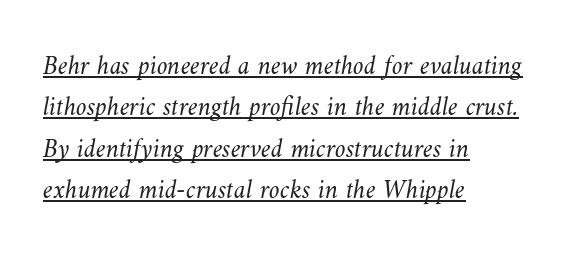
Characters follow at the spacing the type designer built in. Each line of the rendering has a horizontal stroke beneath the glyphs. The leading is moderate, giving the passage an even texture. Is the stroke heavy? The answer is a plain regular-or-lighter. The ragged edge is on the right, which tells us the setting is flush left.
